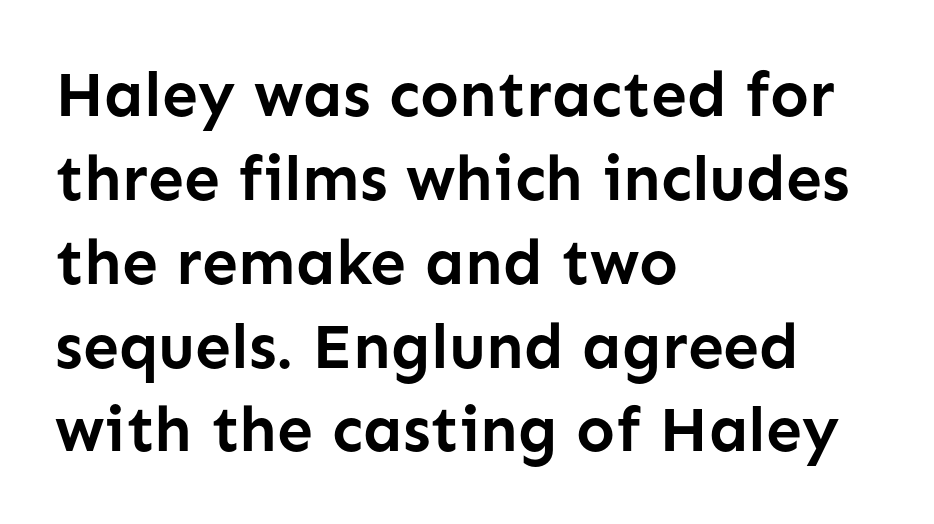
Q: Is the text bold? A: Yes.
Q: Is the text italic (slanted)? A: No, it is upright.
Q: Is the typeface a serif or a sans-serif typeface? A: Sans-serif.
Q: Is the text underlined? A: No.
Q: How is the paragraph aligned? A: Left-aligned.
Q: Is the spacing between letters normal or unusually wide? A: Normal.
Q: Is the spacing between lines tight, normal or loose? A: Normal.
Q: Width (condensed, normal, or wide)? A: Normal.
Q: Stroke contrast? A: Low.
Q: x-height? A: Medium.
Q: Monospaced? A: No.
